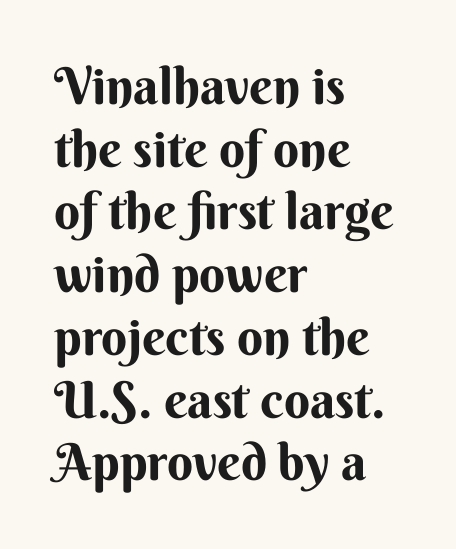
{"serif": "no", "italic": "no", "bold": "yes", "weight": "bold", "width": "normal", "stroke_contrast": "medium", "x_height": "small", "monospaced": "no", "underline": "no", "align": "left", "line_spacing_ratio": 1.23, "letter_spacing": "normal", "letter_spacing_em": 0.0, "glyph_px": 51}
